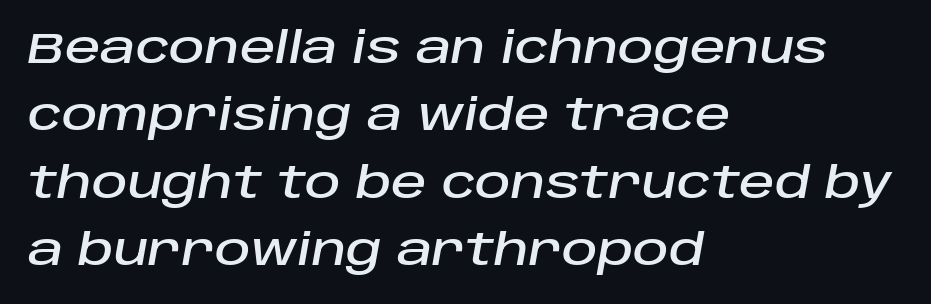
{"italic": "yes", "lean": "right", "slant_degrees": 10, "width": "normal", "stroke_contrast": "low", "x_height": "large", "monospaced": "no", "underline": "no", "align": "left", "line_spacing": "normal", "line_spacing_ratio": 1.53, "letter_spacing": "normal", "letter_spacing_em": 0.0, "glyph_px": 44}
